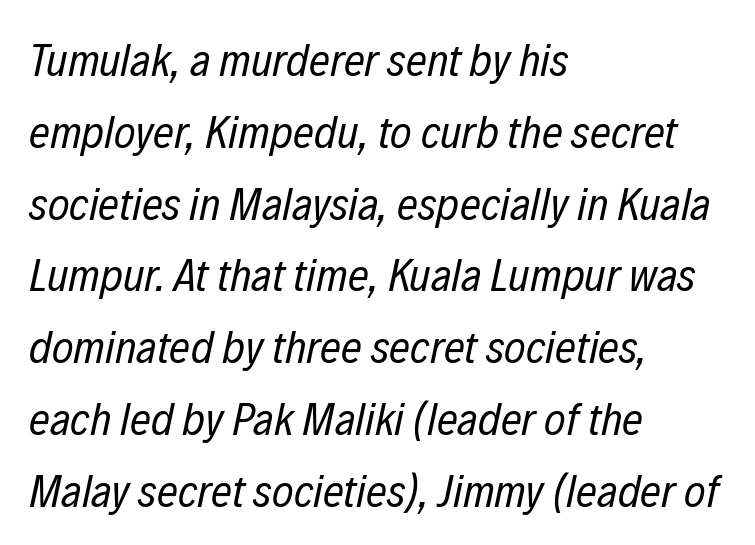
Q: Is the text bold? A: No.
Q: Is the text italic (slanted)? A: Yes, it leans right by about 12 degrees.
Q: Is the text underlined? A: No.
Q: How is the paragraph aligned? A: Left-aligned.
Q: Is the spacing between letters normal or unusually wide? A: Normal.
Q: Is the spacing between lines tight, normal or loose? A: Normal.
Q: Width (condensed, normal, or wide)? A: Condensed.
Q: Stroke contrast? A: Low.
Q: x-height? A: Medium.
Q: Monospaced? A: No.
